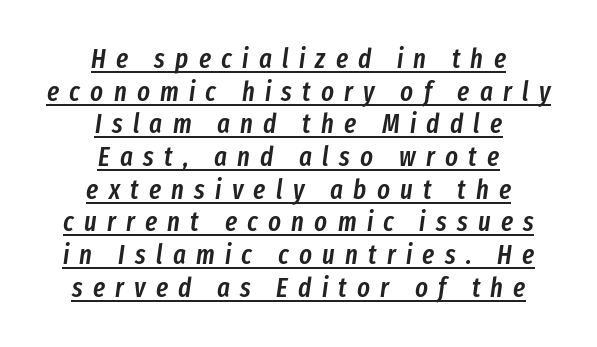
Yep, that's italic — everything's leaning. Typeset on center — no edge is straight. Is there an underline? Yes — a line sits under the letters. The characters look somewhat weighty, a semibold short of true bold.
